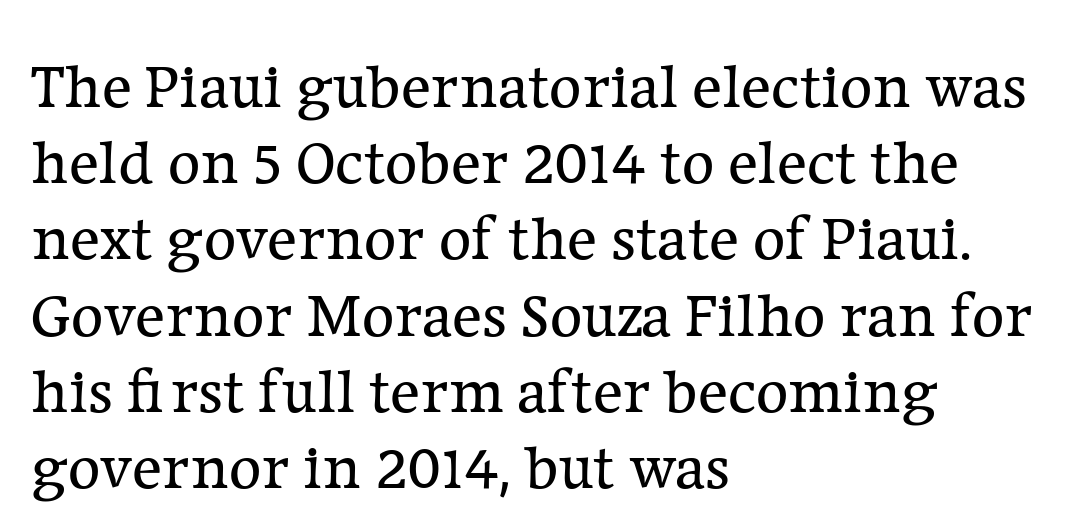
Q: Is the text bold? A: No.
Q: Is the text italic (slanted)? A: No, it is upright.
Q: Is the typeface a serif or a sans-serif typeface? A: Serif.
Q: Is the text underlined? A: No.
Q: How is the paragraph aligned? A: Left-aligned.
Q: Is the spacing between letters normal or unusually wide? A: Normal.
Q: Width (condensed, normal, or wide)? A: Normal.
Q: Stroke contrast? A: Low.
Q: x-height? A: Medium.
Q: Monospaced? A: No.
